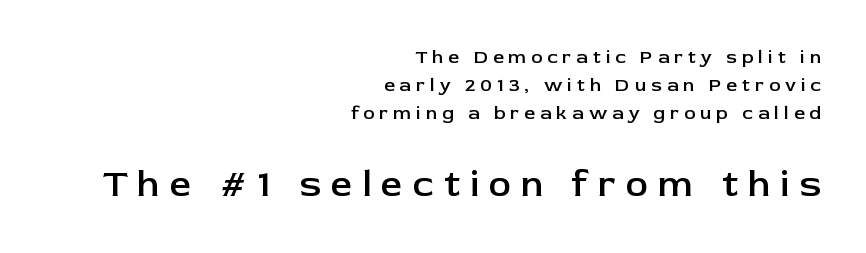
This sample uses a sans-serif face. The horizontal fit of the characters is loose and conspicuously gappy. Line ends are locked; line starts wander. Plain, unruled lines of type.
